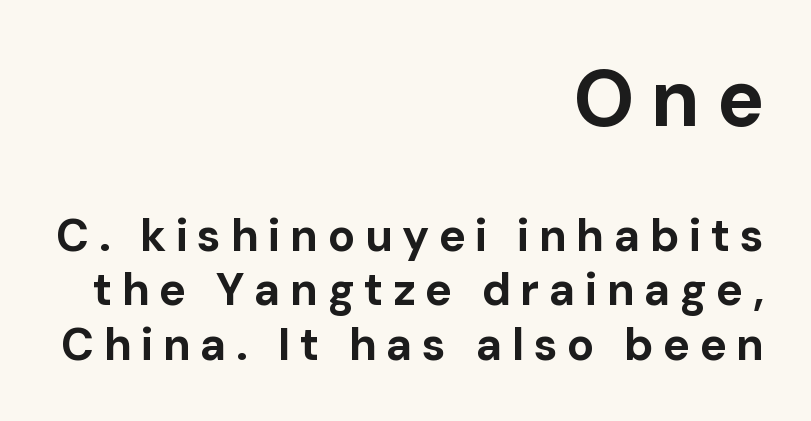
Q: Is the text bold? A: Yes.
Q: Is the text italic (slanted)? A: No, it is upright.
Q: Is the typeface a serif or a sans-serif typeface? A: Sans-serif.
Q: Is the text underlined? A: No.
Q: How is the paragraph aligned? A: Right-aligned.
Q: Is the spacing between letters normal or unusually wide? A: Unusually wide.
Q: Which block of text is set in a larger size, the first (top) or the second (bottom)? A: The first (top) one.
Q: Width (condensed, normal, or wide)? A: Normal.
Q: Stroke contrast? A: Low.
Q: x-height? A: Medium.
Q: Monospaced? A: No.
